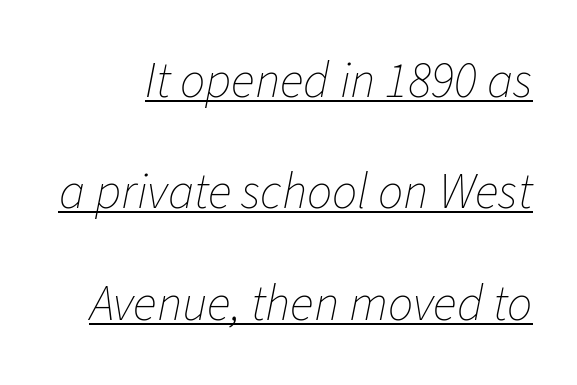
The rendering uses natural spacing where letterforms have individual widths. The typeface has the unassuming heft of standard copy or less. This sample trades compactness for vertical openness between lines. The specimen reads as italic at a glance.
